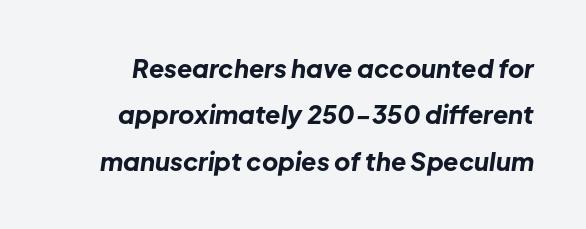
The image shows 25 px bold type, italic (leaning right); set line spacing 1.86x, normal letter spacing, not underlined.
